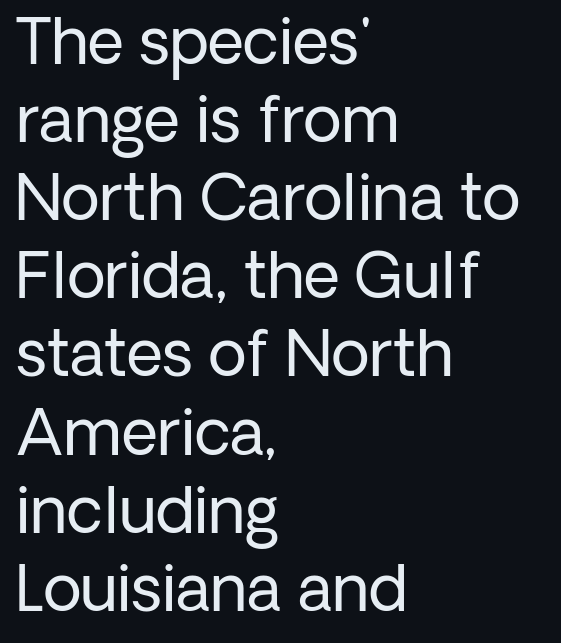
{"serif": "no", "italic": "no", "bold": "no", "weight": "regular", "width": "normal", "stroke_contrast": "low", "x_height": "medium", "monospaced": "no", "underline": "no", "align": "left", "line_spacing_ratio": 1.24, "letter_spacing": "normal", "letter_spacing_em": 0.0, "glyph_px": 63}
